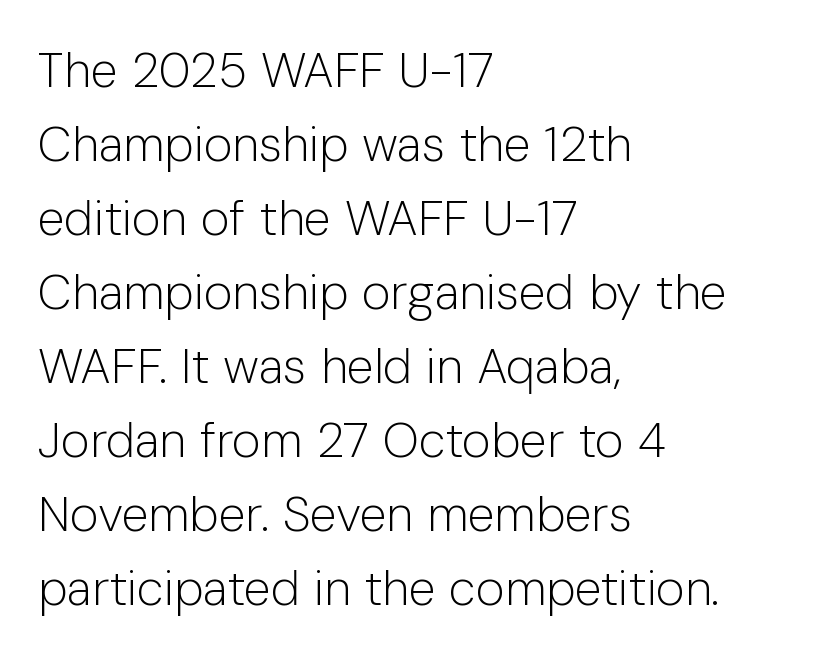
Q: Is the text bold? A: No.
Q: Is the text italic (slanted)? A: No, it is upright.
Q: Is the typeface a serif or a sans-serif typeface? A: Sans-serif.
Q: Is the text underlined? A: No.
Q: How is the paragraph aligned? A: Left-aligned.
Q: Is the spacing between letters normal or unusually wide? A: Normal.
Q: Is the spacing between lines tight, normal or loose? A: Normal.
Q: Width (condensed, normal, or wide)? A: Normal.
Q: Stroke contrast? A: Low.
Q: x-height? A: Medium.
Q: Monospaced? A: No.
